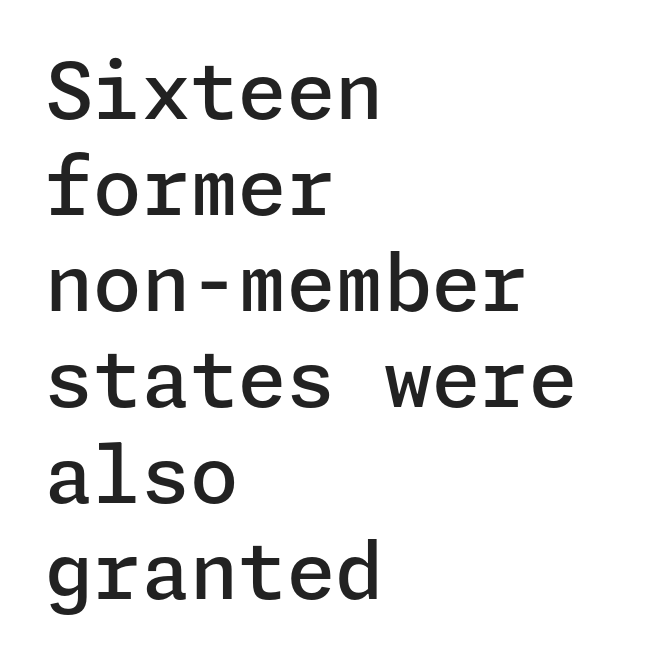
The image shows 78 px semibold sans-serif type, upright; set left-aligned, line spacing 1.23x, normal letter spacing, not underlined; low stroke contrast and a medium x-height.
